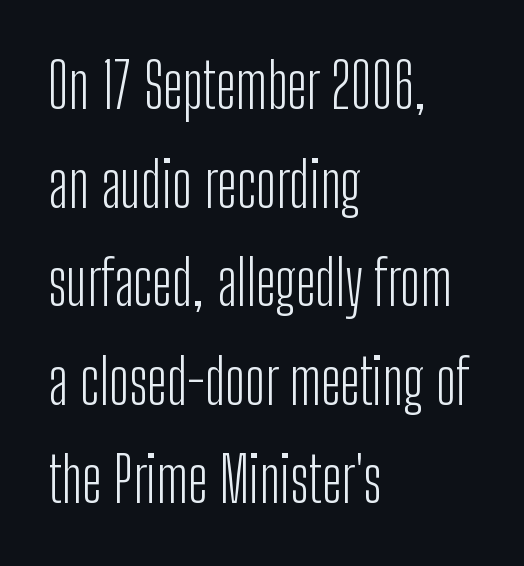
Q: Is the text bold? A: No.
Q: Is the text italic (slanted)? A: No, it is upright.
Q: Is the typeface a serif or a sans-serif typeface? A: Sans-serif.
Q: Is the text underlined? A: No.
Q: How is the paragraph aligned? A: Left-aligned.
Q: Is the spacing between letters normal or unusually wide? A: Normal.
Q: Is the spacing between lines tight, normal or loose? A: Normal.
Q: Width (condensed, normal, or wide)? A: Condensed.
Q: Stroke contrast? A: Low.
Q: x-height? A: Medium.
Q: Monospaced? A: No.
